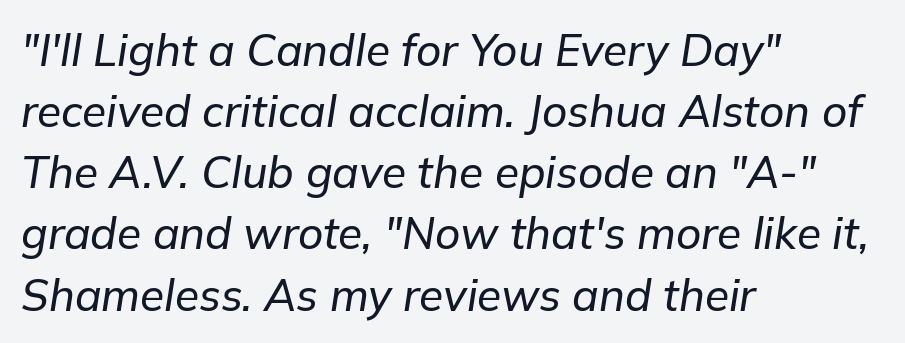
Q: Is the text italic (slanted)? A: Yes, it leans right by about 9 degrees.
Q: Is the text underlined? A: No.
Q: How is the paragraph aligned? A: Left-aligned.
Q: Is the spacing between letters normal or unusually wide? A: Normal.
Q: Is the spacing between lines tight, normal or loose? A: Normal.
Q: Width (condensed, normal, or wide)? A: Normal.
Q: Stroke contrast? A: Low.
Q: x-height? A: Medium.
Q: Monospaced? A: No.
